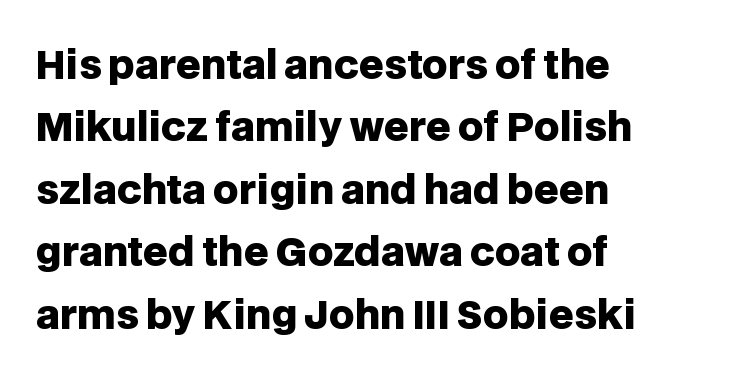
The image shows 39 px heavy sans-serif type, upright; set left-aligned, normal line spacing (1.6x), normal letter spacing, not underlined; low stroke contrast and a large x-height.
